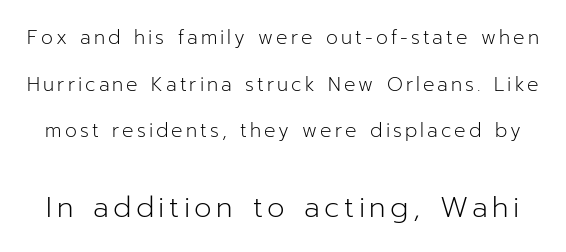
A light-to-regular cut is what we see here. Bigger letters appear in the bottom chunk; the top chunk is reduced. If you drew a line through each stem, it would be perfectly vertical. Proportional: the letters do not fall into vertical columns. The typeface chosen for these lines omits serifs. The zone under the glyphs is completely vacant.
